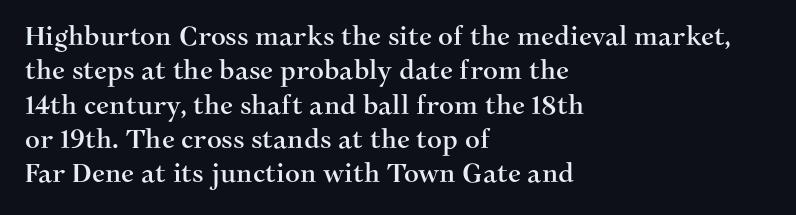
Q: Is the text italic (slanted)? A: No, it is upright.
Q: Is the text underlined? A: No.
Q: How is the paragraph aligned? A: Left-aligned.
Q: Is the spacing between letters normal or unusually wide? A: Normal.
Q: Is the spacing between lines tight, normal or loose? A: Normal.
